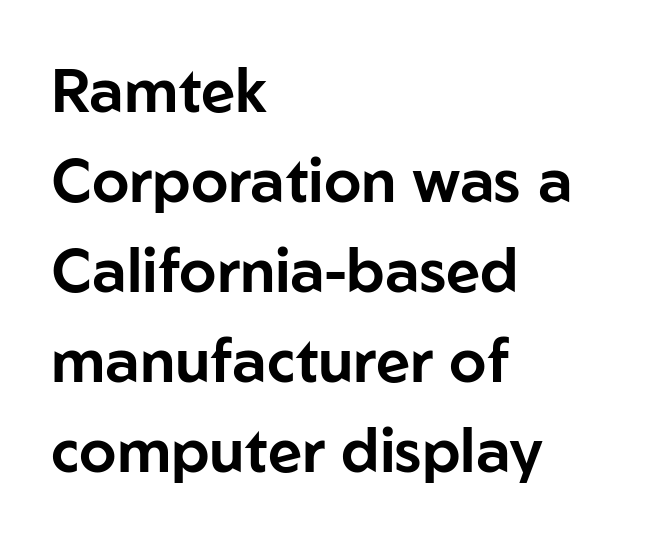
{"serif": "no", "italic": "no", "width": "normal", "stroke_contrast": "low", "x_height": "medium", "monospaced": "no", "underline": "no", "align": "left", "line_spacing": "normal", "line_spacing_ratio": 1.5, "letter_spacing": "normal", "letter_spacing_em": 0.0, "glyph_px": 60}
